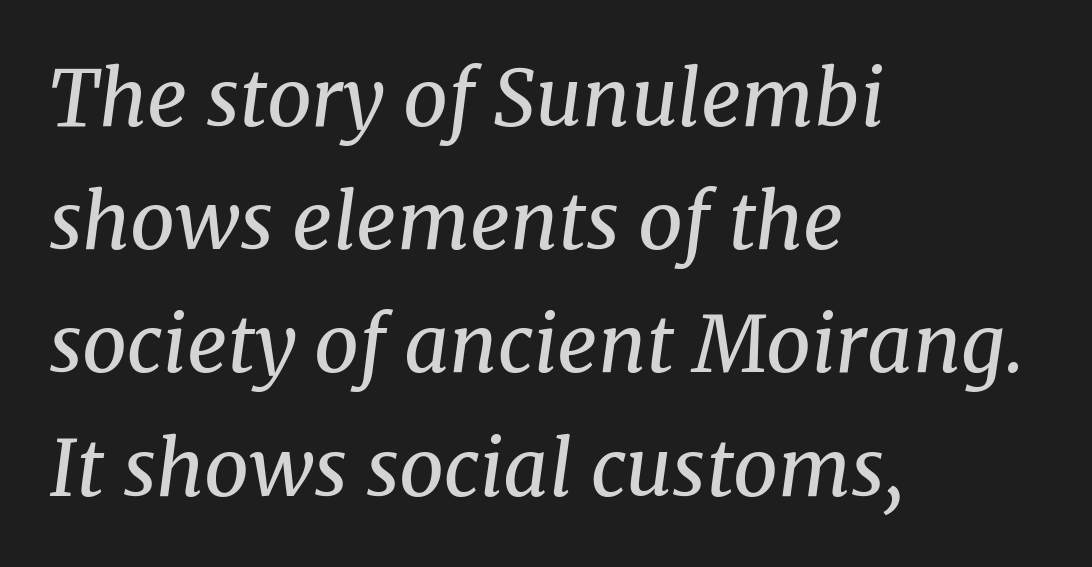
Q: Is the text bold? A: No.
Q: Is the text italic (slanted)? A: Yes, it leans right by about 8 degrees.
Q: Is the typeface a serif or a sans-serif typeface? A: Serif.
Q: Is the text underlined? A: No.
Q: How is the paragraph aligned? A: Left-aligned.
Q: Is the spacing between letters normal or unusually wide? A: Normal.
Q: Is the spacing between lines tight, normal or loose? A: Normal.
Q: Width (condensed, normal, or wide)? A: Normal.
Q: Stroke contrast? A: Medium.
Q: x-height? A: Medium.
Q: Monospaced? A: No.
